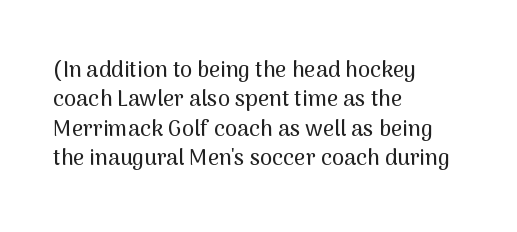
The image shows 22 px text type, upright; set left-aligned, normal line spacing (1.34x), normal letter spacing, not underlined.
